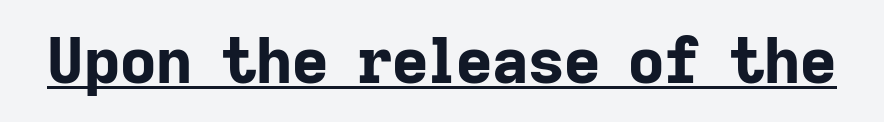
Q: Is the text bold? A: Yes.
Q: Is the text italic (slanted)? A: No, it is upright.
Q: Is the typeface a serif or a sans-serif typeface? A: Sans-serif.
Q: Is the text underlined? A: Yes.
Q: Is the spacing between letters normal or unusually wide? A: Normal.
Q: Width (condensed, normal, or wide)? A: Normal.
Q: Stroke contrast? A: Low.
Q: x-height? A: Medium.
Q: Monospaced? A: No.
